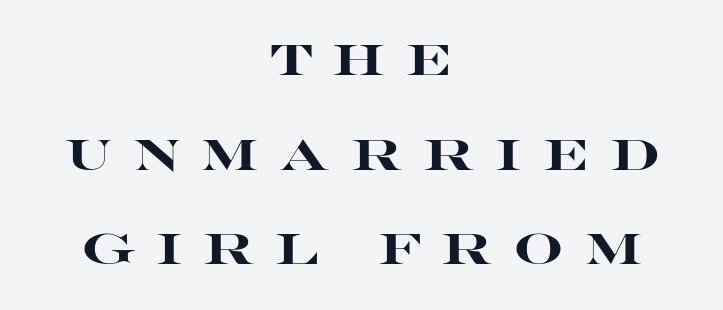
The image shows 44 px heavy, wide type, upright; set centered, loose line spacing (2.15x), unusually wide letter spacing (+0.47 em), not underlined; high stroke contrast and a large x-height.
